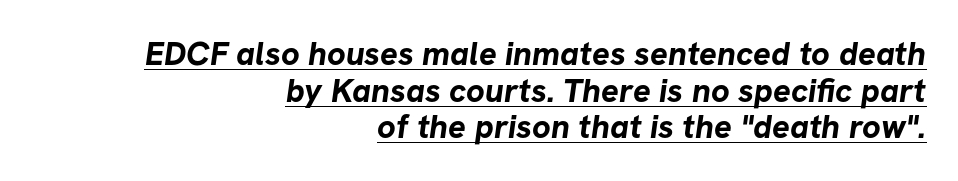
{"serif": "no", "bold": "yes", "weight": "bold", "width": "normal", "stroke_contrast": "low", "x_height": "medium", "monospaced": "no", "underline": "yes", "align": "right", "line_spacing": "tight", "line_spacing_ratio": 1.11, "letter_spacing": "normal", "letter_spacing_em": 0.0, "glyph_px": 33}
